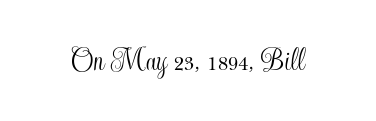
{"width": "condensed", "x_height": "small", "monospaced": "no", "underline": "no", "letter_spacing": "normal", "letter_spacing_em": 0.0, "glyph_px": 35}
